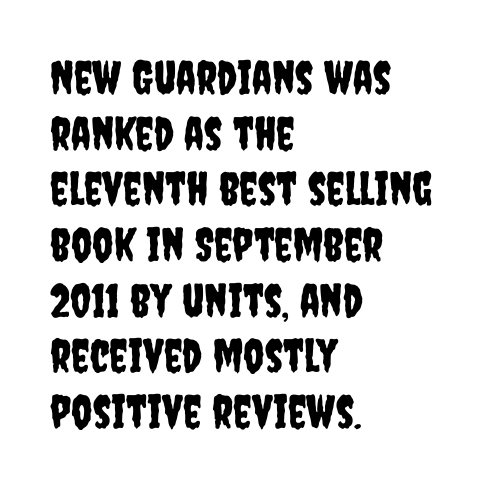
Q: Is the text italic (slanted)? A: No, it is upright.
Q: Is the typeface a serif or a sans-serif typeface? A: Sans-serif.
Q: Is the text underlined? A: No.
Q: How is the paragraph aligned? A: Left-aligned.
Q: Is the spacing between letters normal or unusually wide? A: Normal.
Q: Width (condensed, normal, or wide)? A: Condensed.
Q: Stroke contrast? A: Low.
Q: x-height? A: Large.
Q: Monospaced? A: No.
